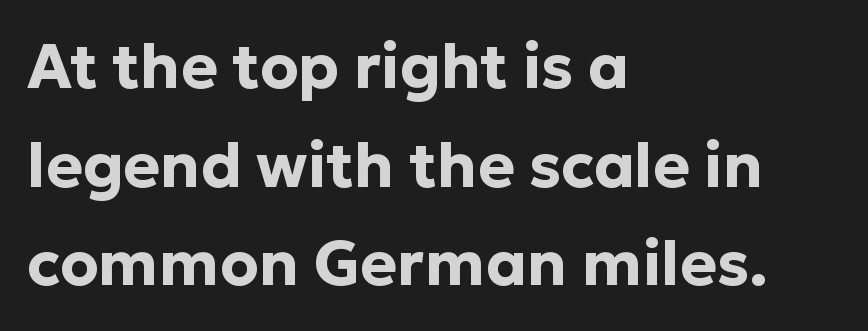
Grotesque or geometric, the face here clearly has no serifs. Weight: bold. The string is rendered with underlining switched off. You could call the tracking neutral — neither tight nor loose. The letters advance in unequal steps, a hallmark of proportional type. The type sits square on the baseline with zero lean.
